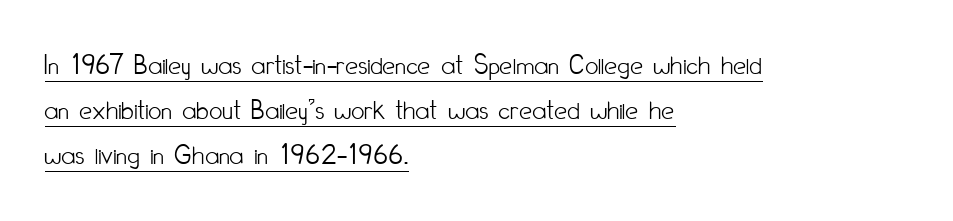
The image shows 29 px light, condensed sans-serif type, upright; set left-aligned, normal line spacing (1.55x), normal letter spacing, underlined; low stroke contrast and a small x-height.
